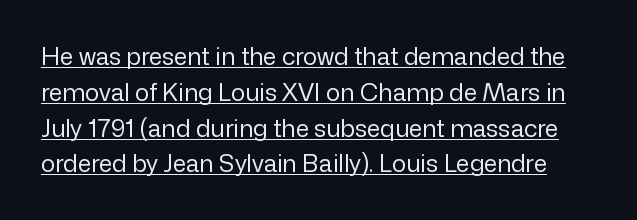
{"italic": "no", "bold": "no", "underline": "yes", "line_spacing": "normal", "line_spacing_ratio": 1.49, "letter_spacing": "normal", "letter_spacing_em": 0.0, "glyph_px": 24}
